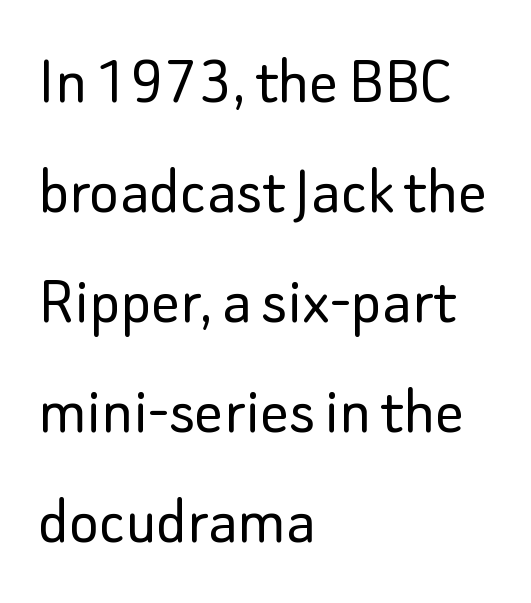
{"serif": "no", "italic": "no", "bold": "no", "weight": "light", "width": "normal", "stroke_contrast": "low", "x_height": "small", "monospaced": "no", "underline": "no", "align": "left", "line_spacing": "normal", "line_spacing_ratio": 1.55, "letter_spacing": "normal", "letter_spacing_em": 0.0, "glyph_px": 71}
